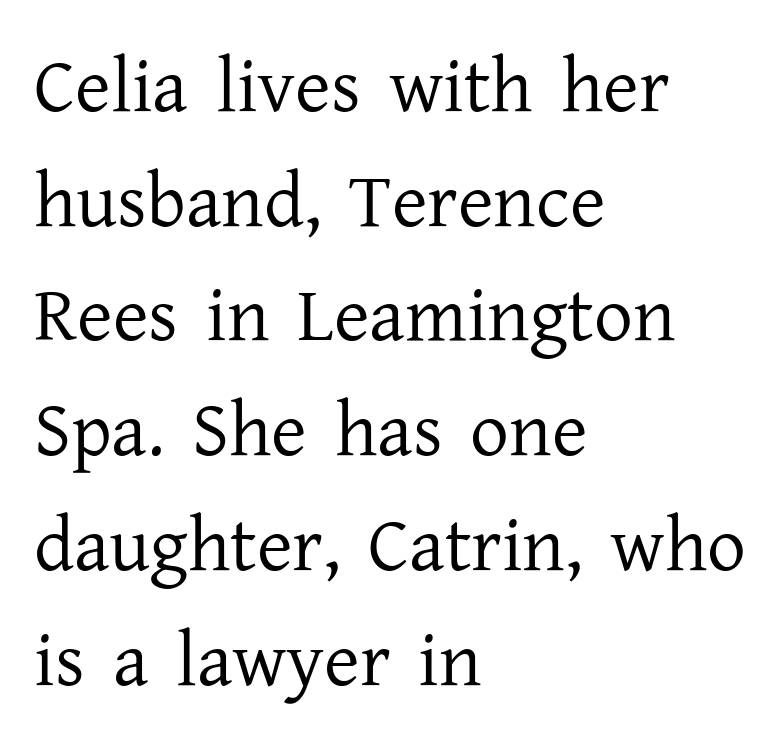
Q: Is the text bold? A: No.
Q: Is the text italic (slanted)? A: No, it is upright.
Q: Is the typeface a serif or a sans-serif typeface? A: Serif.
Q: Is the text underlined? A: No.
Q: How is the paragraph aligned? A: Left-aligned.
Q: Is the spacing between letters normal or unusually wide? A: Normal.
Q: Is the spacing between lines tight, normal or loose? A: Normal.
Q: Width (condensed, normal, or wide)? A: Normal.
Q: Stroke contrast? A: Low.
Q: x-height? A: Medium.
Q: Monospaced? A: No.
